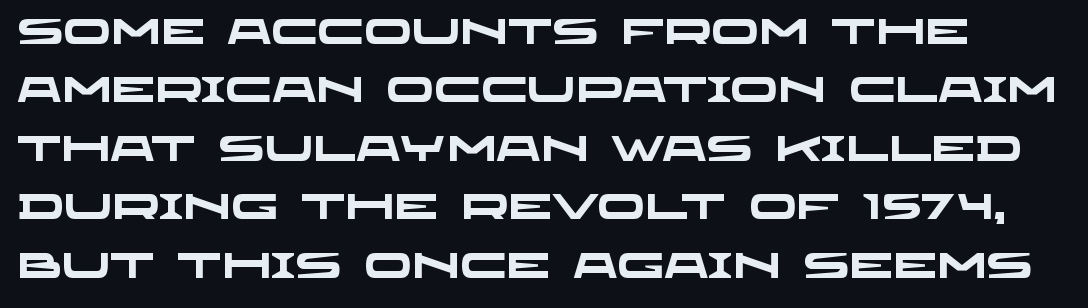
Q: Is the text bold? A: Yes.
Q: Is the typeface a serif or a sans-serif typeface? A: Sans-serif.
Q: Is the text underlined? A: No.
Q: Is the spacing between letters normal or unusually wide? A: Normal.
Q: Is the spacing between lines tight, normal or loose? A: Normal.
Q: Width (condensed, normal, or wide)? A: Wide.
Q: Stroke contrast? A: Low.
Q: x-height? A: Large.
Q: Monospaced? A: No.
